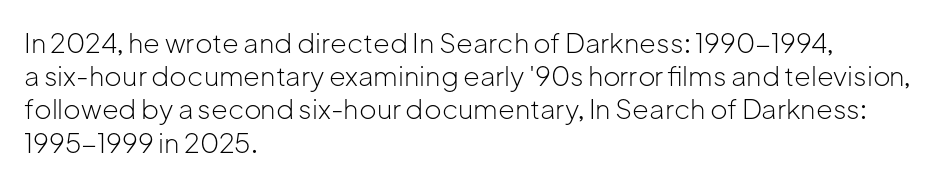
{"italic": "no", "bold": "no", "underline": "no", "align": "left", "line_spacing_ratio": 1.23, "letter_spacing": "normal", "letter_spacing_em": 0.0, "glyph_px": 27}
